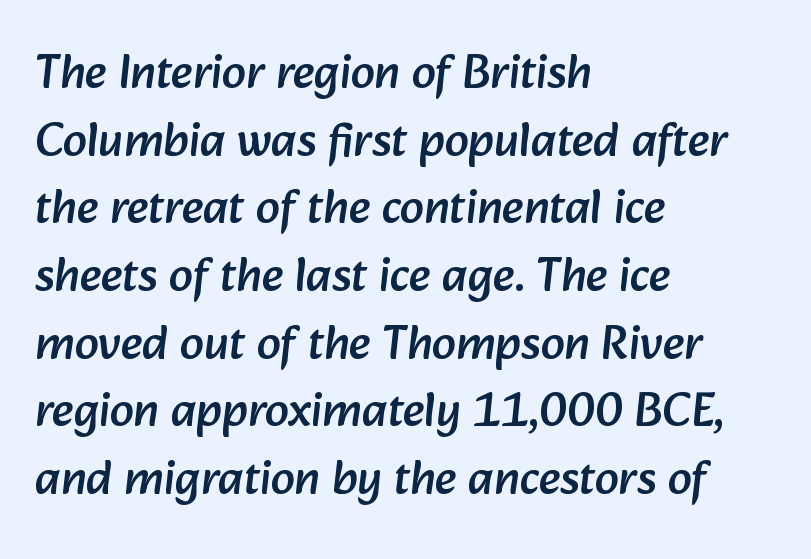
Q: Is the typeface a serif or a sans-serif typeface? A: Sans-serif.
Q: Is the text underlined? A: No.
Q: How is the paragraph aligned? A: Left-aligned.
Q: Is the spacing between letters normal or unusually wide? A: Normal.
Q: Is the spacing between lines tight, normal or loose? A: Normal.
Q: Width (condensed, normal, or wide)? A: Normal.
Q: Stroke contrast? A: Low.
Q: x-height? A: Medium.
Q: Monospaced? A: No.
